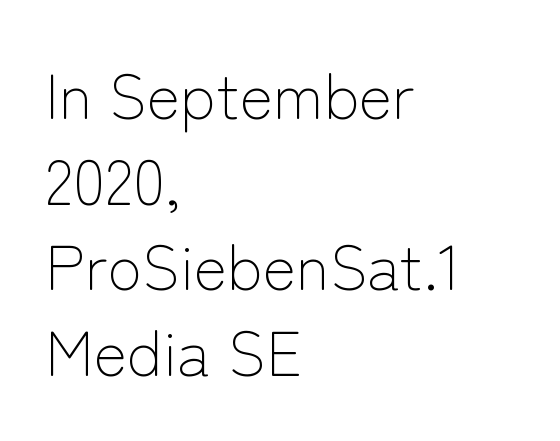
A typesetter would call this proportional, since set widths differ per character. Nobody touched the tracking dial on this one. This sample is left-justified, so line endings fall wherever the words run out. These glyphs show unthickened strokes, regular width or finer. Baseline-to-baseline distance is the conventional proportion of letter height. The letters stand straight up with perfectly vertical stems.
